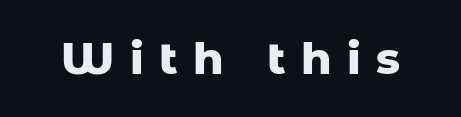
{"serif": "no", "italic": "no", "bold": "yes", "weight": "heavy", "width": "normal", "stroke_contrast": "low", "x_height": "medium", "monospaced": "no", "underline": "no", "letter_spacing": "wide", "letter_spacing_em": 0.35, "glyph_px": 44}
